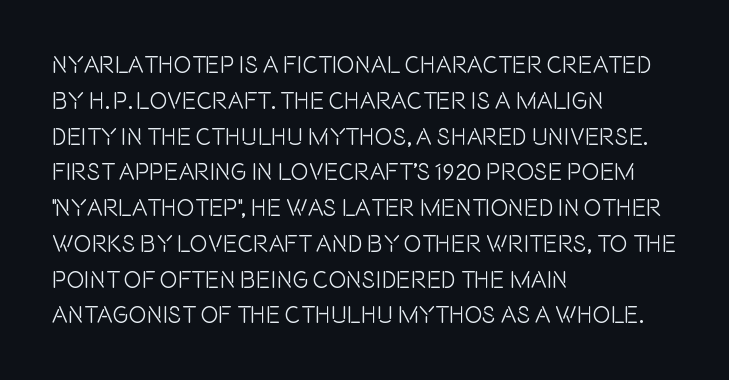
{"italic": "no", "underline": "no", "align": "left", "line_spacing": "normal", "line_spacing_ratio": 1.49, "letter_spacing": "normal", "letter_spacing_em": 0.0, "glyph_px": 24}
